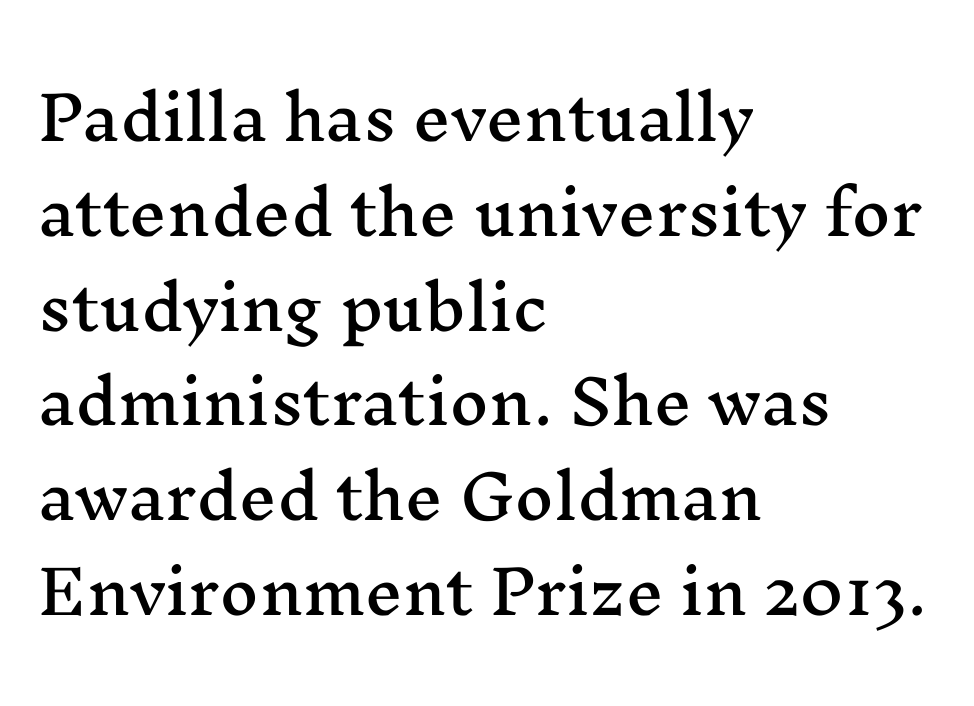
Where is the straight margin? On the left. The rows are spaced the way most documents space them. Tracking value appears to be zero — textbook default spacing. Is this a sans? No — the strokes have serifs. The strip under each line holds only bare page. The face used here is proportionally spaced, like ordinary book or web type.
